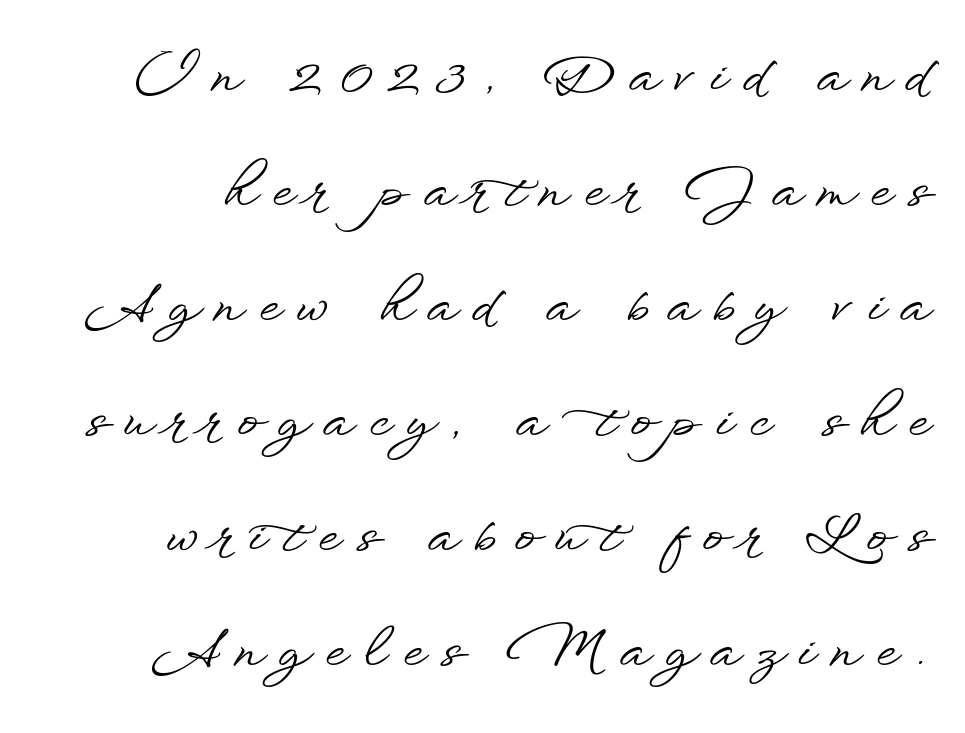
This rendering features lettering with no underline. Proportional: the letters do not fall into vertical columns. Each letter's strokes conclude bluntly, with no projecting serifs. This sample uses expanded letter spacing, leaving extra air between glyphs.
